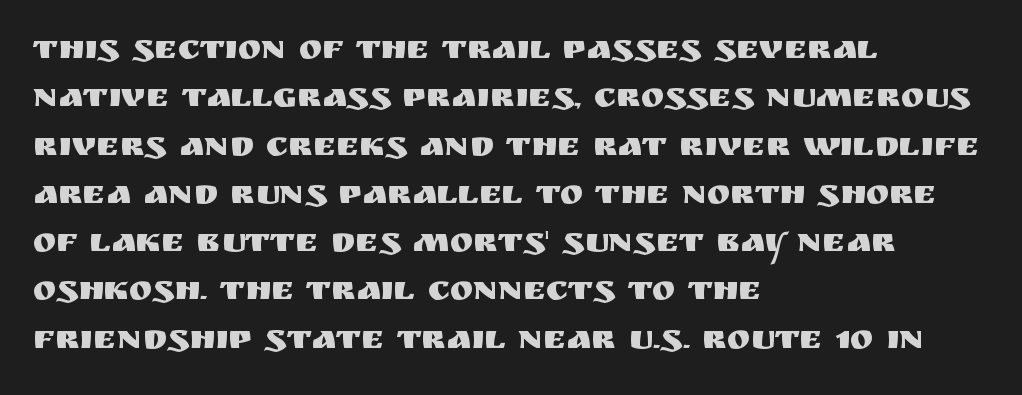
The image shows 35 px sans-serif type, upright; set left-aligned, normal line spacing (1.38x), normal letter spacing, not underlined; medium stroke contrast and a large x-height.
